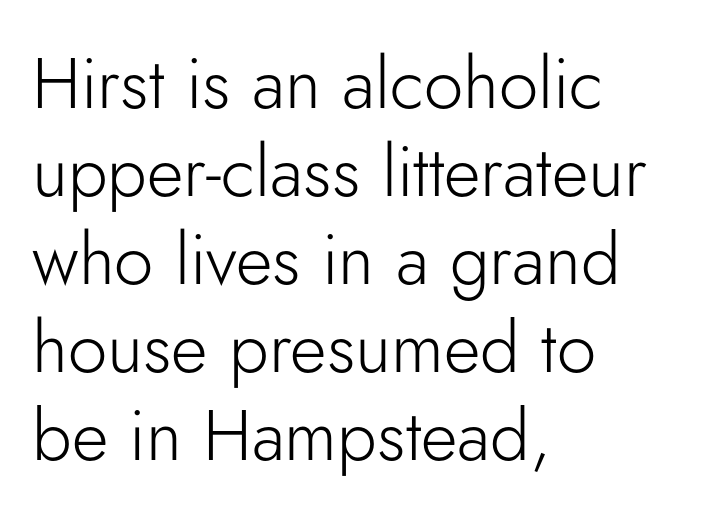
Q: Is the text bold? A: No.
Q: Is the text italic (slanted)? A: No, it is upright.
Q: Is the typeface a serif or a sans-serif typeface? A: Sans-serif.
Q: Is the text underlined? A: No.
Q: How is the paragraph aligned? A: Left-aligned.
Q: Is the spacing between letters normal or unusually wide? A: Normal.
Q: Width (condensed, normal, or wide)? A: Normal.
Q: Stroke contrast? A: Low.
Q: x-height? A: Small.
Q: Monospaced? A: No.
